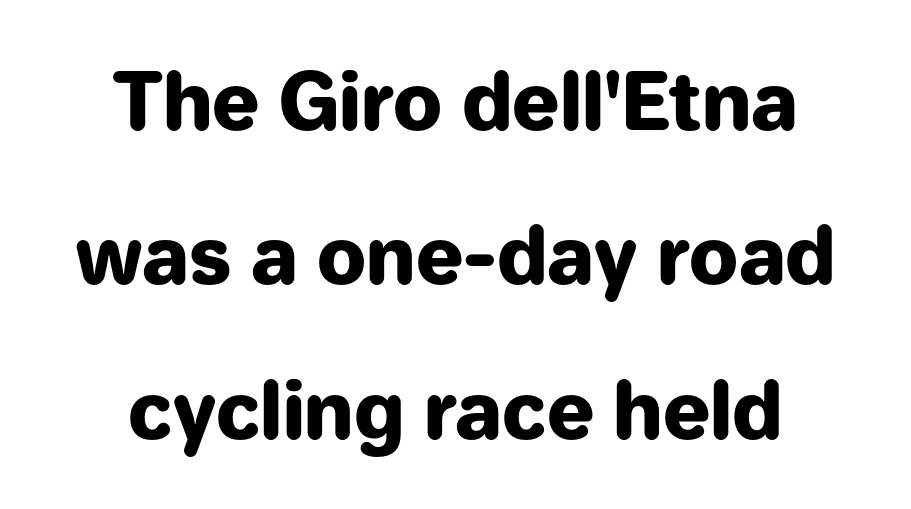
Q: Is the text bold? A: Yes.
Q: Is the text italic (slanted)? A: No, it is upright.
Q: Is the typeface a serif or a sans-serif typeface? A: Sans-serif.
Q: Is the text underlined? A: No.
Q: How is the paragraph aligned? A: Centered.
Q: Is the spacing between letters normal or unusually wide? A: Normal.
Q: Is the spacing between lines tight, normal or loose? A: Loose.
Q: Width (condensed, normal, or wide)? A: Normal.
Q: Stroke contrast? A: Low.
Q: x-height? A: Medium.
Q: Monospaced? A: No.
